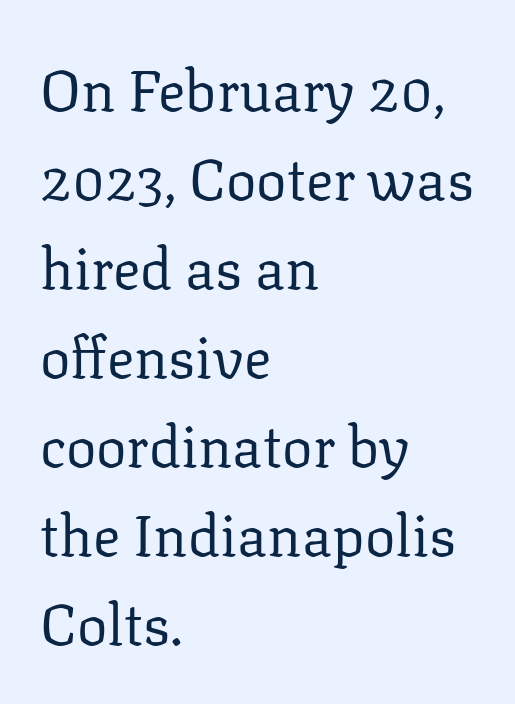
Decoration check: the copy has no underline. A roman cut, with each character standing at attention. Quick note: interline space is typical. This sample has the flowing, uneven cadence of proportional lettering. These lines keep a tight, regular rhythm from letter to letter. The typesetting does not lean heavy: it is not bold.
